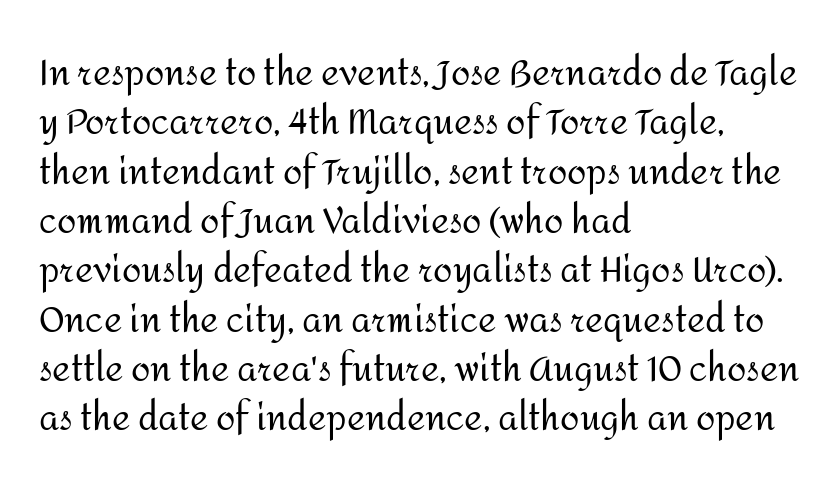
The image shows 35 px regular-weight sans-serif type, upright; set left-aligned, normal line spacing (1.41x), normal letter spacing, not underlined; medium stroke contrast and a medium x-height.
